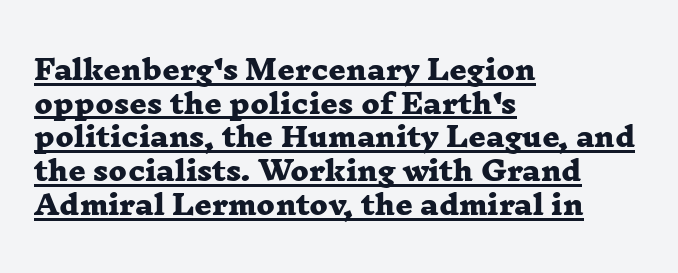
The image shows 27 px bold type; set left-aligned, normal line spacing (1.25x), normal letter spacing, underlined.
